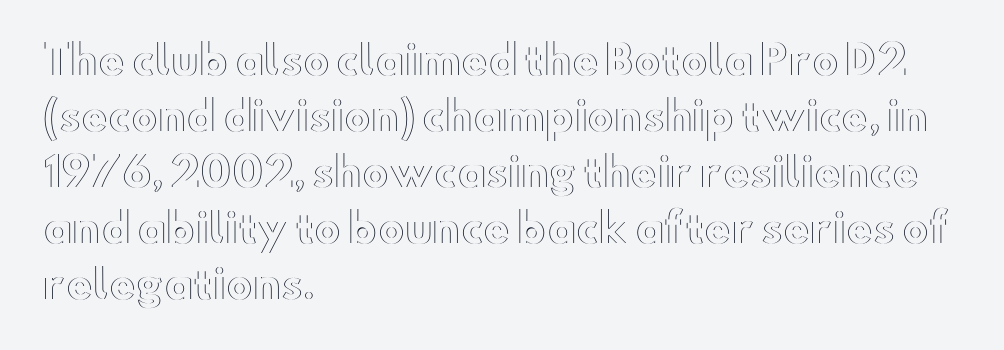
Descenders hang freely into open space. Left-aligned paragraph, ragged on the right. The passage shown stacks its lines at a standard gap. The letters stand straight up with perfectly vertical stems. Think of a printed novel: that variable character pitch is what you see here. Observe the ordinary spacing: letters are neighbours, not strangers.
